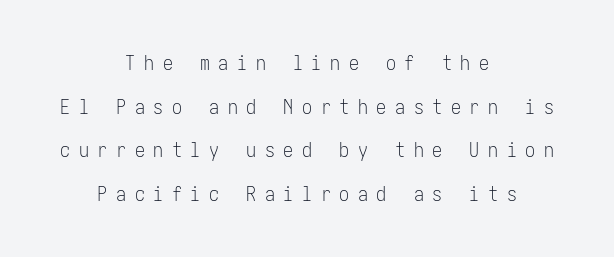
Descenders hang freely into open space. Weight: in the light-to-regular range. The type sits square on the baseline with zero lean. The rendering positions every line midway between the sides.
